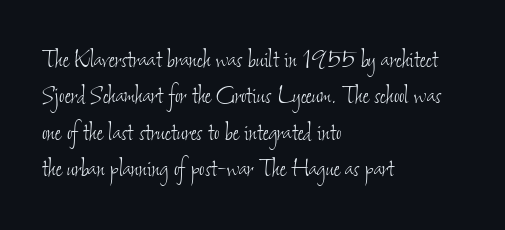
Nothing heavy about these letters — not bold at all. This sample uses plain, unmodified letter spacing. The rendering uses natural spacing where letterforms have individual widths. All the whitespace from short lines collects on the right. Clear beneath every line of the passage.
